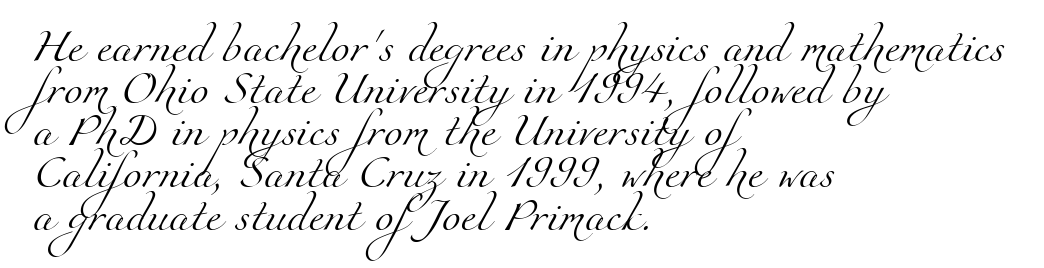
Stroke terminals: seriffed. Varying glyph widths throughout — classic text-font behaviour. How are the letters spaced? Ordinarily, with no added tracking. The area under the type is left untouched. Horizontally, the lines are justified to the leading edge only. Think standard paragraph weight, or any step lighter than that.
